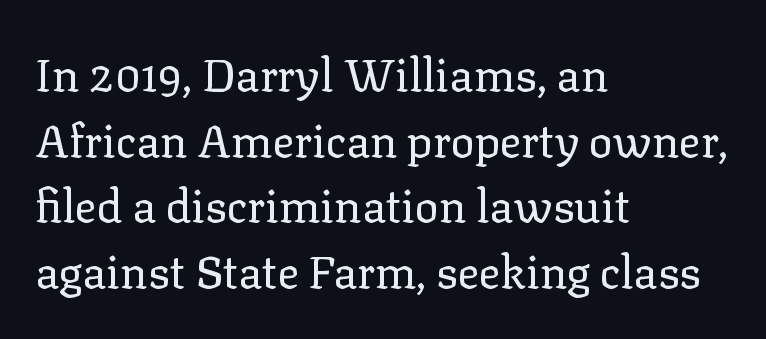
The image shows 45 px regular-weight serif type, upright; set left-aligned, normal line spacing (1.46x), normal letter spacing, not underlined; low stroke contrast and a medium x-height.
